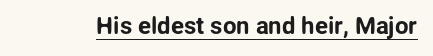
Q: Is the text italic (slanted)? A: No, it is upright.
Q: Is the text underlined? A: Yes.
Q: Is the spacing between letters normal or unusually wide? A: Normal.
